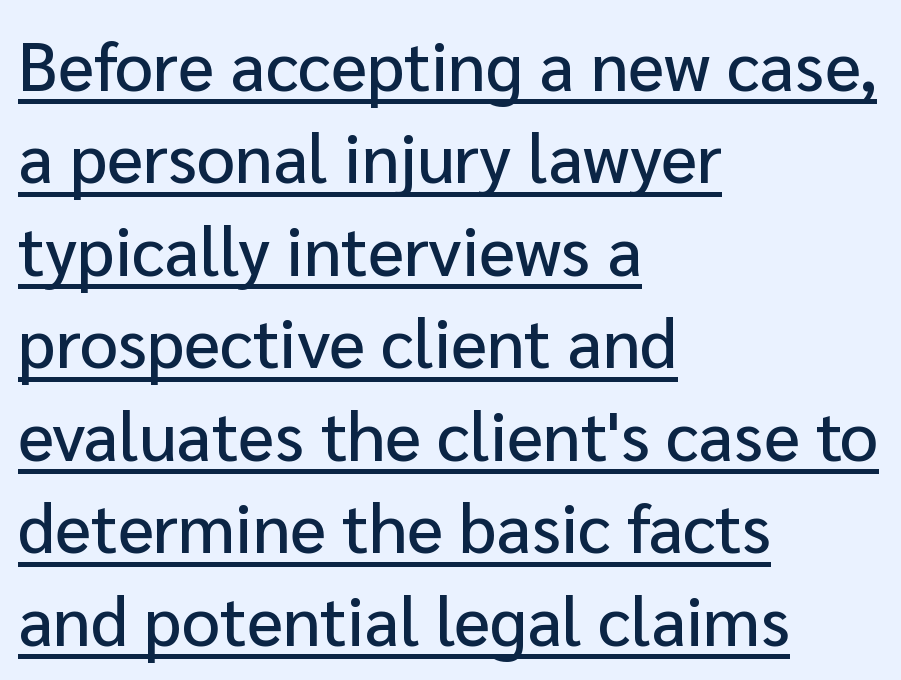
The image shows 68 px sans-serif type, upright; set left-aligned, normal line spacing (1.36x), normal letter spacing, underlined; low stroke contrast and a medium x-height.
